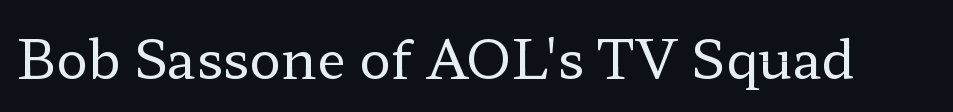
{"serif": "yes", "italic": "no", "bold": "no", "weight": "regular", "width": "wide", "stroke_contrast": "low", "x_height": "medium", "monospaced": "no", "underline": "no", "letter_spacing": "normal", "letter_spacing_em": 0.0, "glyph_px": 53}
